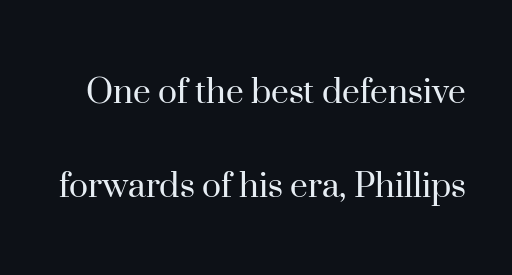
The image shows 40 px regular-weight serif type, upright; set loose line spacing (2.34x), normal letter spacing, not underlined; high stroke contrast and a small x-height.
